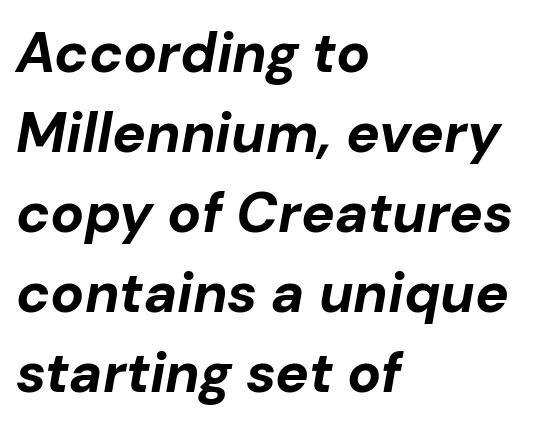
The image shows 56 px bold type, italic (leaning right); set left-aligned, normal line spacing (1.43x), normal letter spacing, not underlined; low stroke contrast and a medium x-height.
